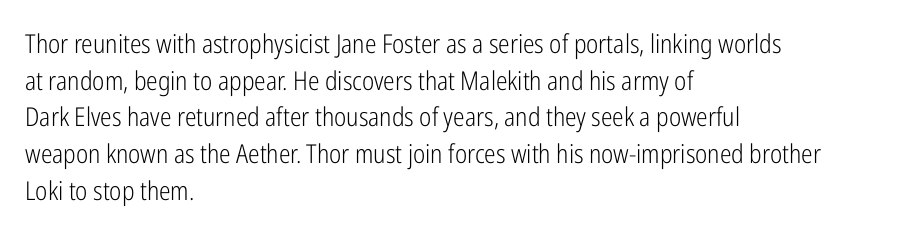
In CSS terms this would be text-align: left. The words here are not underlined. The font is comparable to plain body text, perhaps lighter. Every character sits straight up, as roman type does. The vertical gap from one line to the next is medium. Compared with typical body copy, the letter spacing here is the same.
